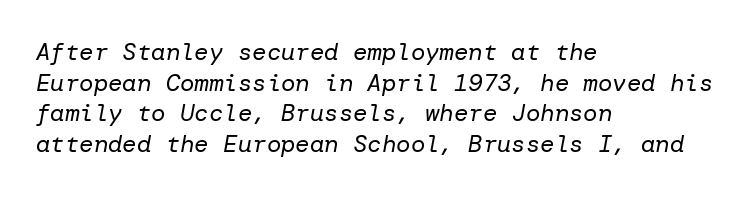
{"italic": "yes", "lean": "right", "slant_degrees": 10, "bold": "no", "underline": "no", "align": "left", "line_spacing": "normal", "line_spacing_ratio": 1.28, "letter_spacing": "normal", "letter_spacing_em": 0.0, "glyph_px": 24}
